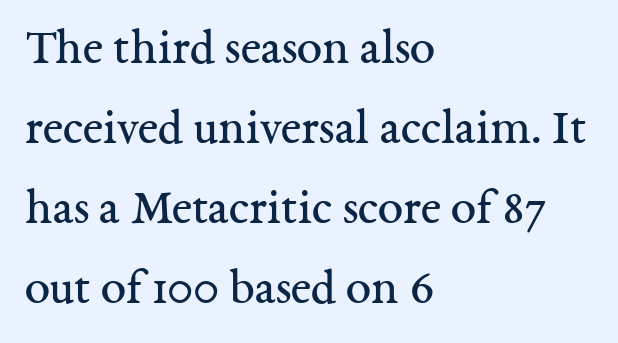
{"serif": "yes", "italic": "no", "bold": "no", "weight": "regular", "width": "normal", "stroke_contrast": "medium", "x_height": "medium", "monospaced": "no", "underline": "no", "align": "left", "line_spacing": "normal", "line_spacing_ratio": 1.57, "letter_spacing": "normal", "letter_spacing_em": 0.0, "glyph_px": 51}
